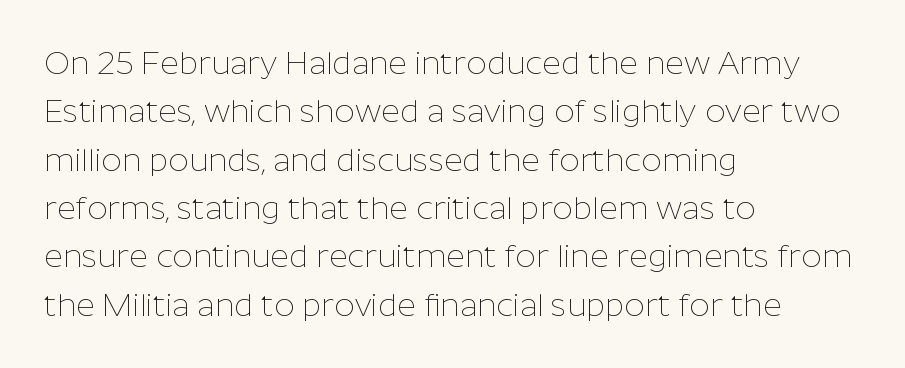
The image shows 32 px thin sans-serif type, upright; set left-aligned, normal line spacing (1.51x), normal letter spacing, not underlined; low stroke contrast and a medium x-height.
